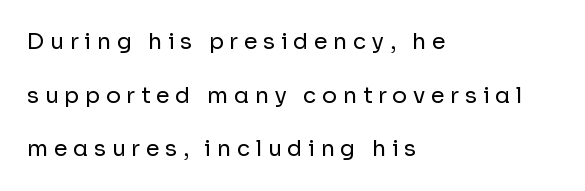
Q: Is the text bold? A: No.
Q: Is the text italic (slanted)? A: No, it is upright.
Q: Is the text underlined? A: No.
Q: How is the paragraph aligned? A: Left-aligned.
Q: Is the spacing between letters normal or unusually wide? A: Unusually wide.
Q: Is the spacing between lines tight, normal or loose? A: Loose.
